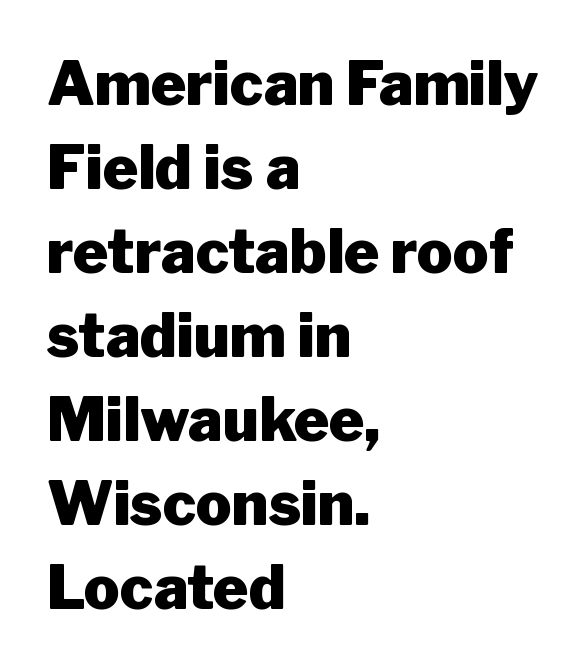
{"serif": "no", "italic": "no", "bold": "yes", "weight": "heavy", "width": "normal", "stroke_contrast": "low", "x_height": "medium", "monospaced": "no", "underline": "no", "align": "left", "line_spacing": "normal", "line_spacing_ratio": 1.4, "letter_spacing": "normal", "letter_spacing_em": 0.0, "glyph_px": 60}
